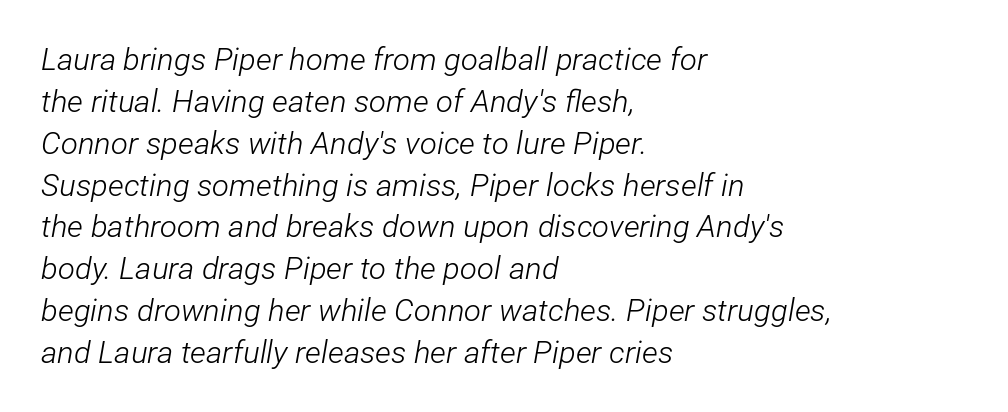
Left-aligned paragraph, ragged on the right. Think of a printed novel: that variable character pitch is what you see here. Tracking here is standard; glyphs follow each other at the usual distance. These lines were composed using italics. Glance below the letters and you will spot only blank space. The typeface has the unassuming heft of standard copy or less.
